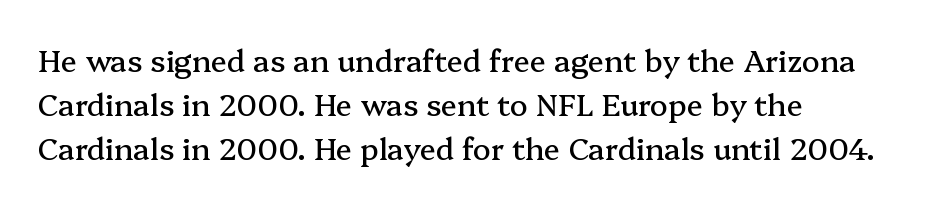
Q: Is the text italic (slanted)? A: No, it is upright.
Q: Is the typeface a serif or a sans-serif typeface? A: Serif.
Q: Is the text underlined? A: No.
Q: How is the paragraph aligned? A: Left-aligned.
Q: Is the spacing between letters normal or unusually wide? A: Normal.
Q: Is the spacing between lines tight, normal or loose? A: Normal.
Q: Width (condensed, normal, or wide)? A: Normal.
Q: Stroke contrast? A: Medium.
Q: x-height? A: Medium.
Q: Monospaced? A: No.
